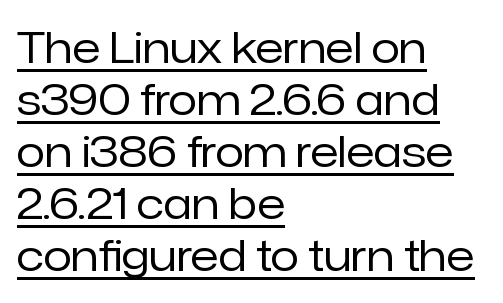
Q: Is the text bold? A: No.
Q: Is the text italic (slanted)? A: No, it is upright.
Q: Is the typeface a serif or a sans-serif typeface? A: Sans-serif.
Q: Is the text underlined? A: Yes.
Q: How is the paragraph aligned? A: Left-aligned.
Q: Is the spacing between letters normal or unusually wide? A: Normal.
Q: Width (condensed, normal, or wide)? A: Normal.
Q: Stroke contrast? A: Low.
Q: x-height? A: Medium.
Q: Monospaced? A: No.
